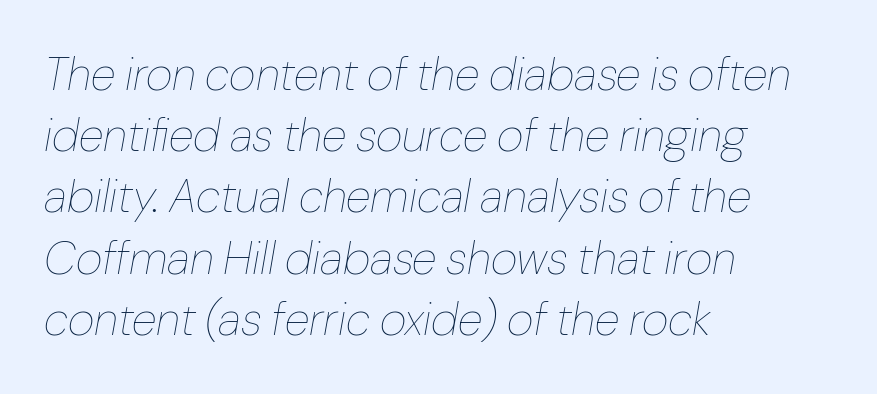
Q: Is the text bold? A: No.
Q: Is the text italic (slanted)? A: Yes, it leans right by about 10 degrees.
Q: Is the text underlined? A: No.
Q: How is the paragraph aligned? A: Left-aligned.
Q: Is the spacing between letters normal or unusually wide? A: Normal.
Q: Is the spacing between lines tight, normal or loose? A: Normal.
Q: Width (condensed, normal, or wide)? A: Normal.
Q: Stroke contrast? A: Low.
Q: x-height? A: Medium.
Q: Monospaced? A: No.
